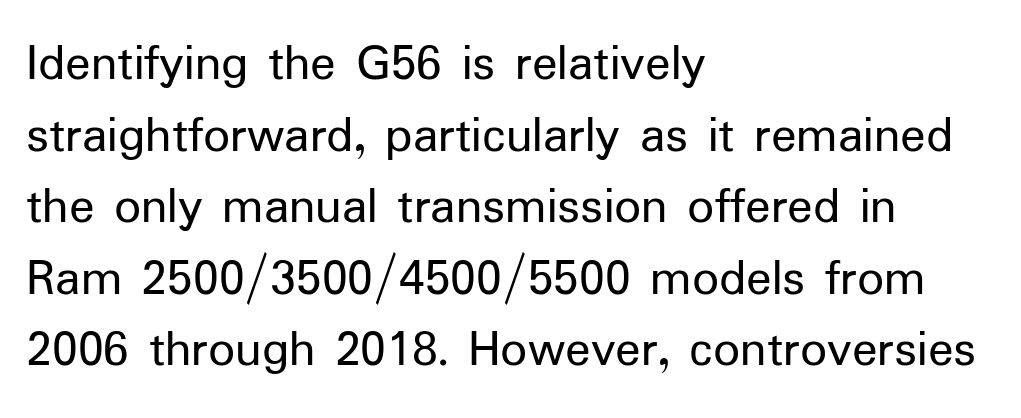
Q: Is the text bold? A: No.
Q: Is the text italic (slanted)? A: No, it is upright.
Q: Is the typeface a serif or a sans-serif typeface? A: Sans-serif.
Q: Is the text underlined? A: No.
Q: How is the paragraph aligned? A: Left-aligned.
Q: Is the spacing between letters normal or unusually wide? A: Normal.
Q: Is the spacing between lines tight, normal or loose? A: Normal.
Q: Width (condensed, normal, or wide)? A: Normal.
Q: Stroke contrast? A: Low.
Q: x-height? A: Medium.
Q: Monospaced? A: No.
